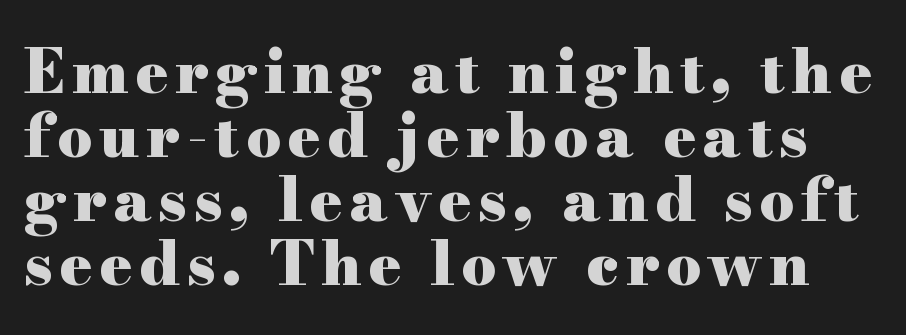
Rows of type sit shoulder to shoulder in the vertical direction. The baseline area is clear. Stroke terminals: seriffed. A full-strength bold gives these letters their thick strokes. The rendering uses natural spacing where letterforms have individual widths. The letters stand straight up with perfectly vertical stems.
